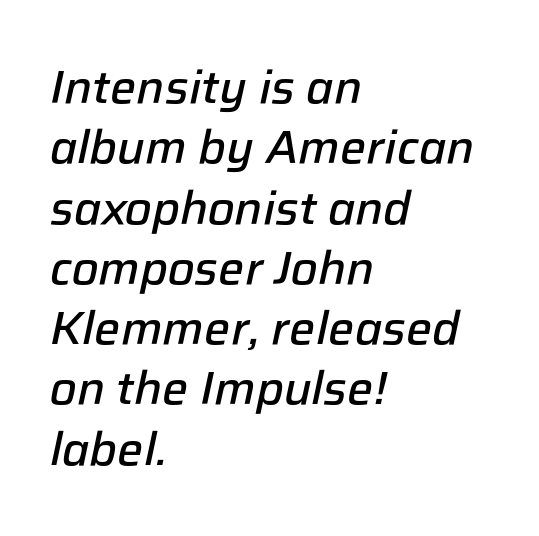
Q: Is the text bold? A: Semi-bold.
Q: Is the text italic (slanted)? A: Yes, it leans right by about 12 degrees.
Q: Is the text underlined? A: No.
Q: How is the paragraph aligned? A: Left-aligned.
Q: Is the spacing between letters normal or unusually wide? A: Normal.
Q: Is the spacing between lines tight, normal or loose? A: Normal.
Q: Width (condensed, normal, or wide)? A: Normal.
Q: Stroke contrast? A: Low.
Q: x-height? A: Medium.
Q: Monospaced? A: No.
